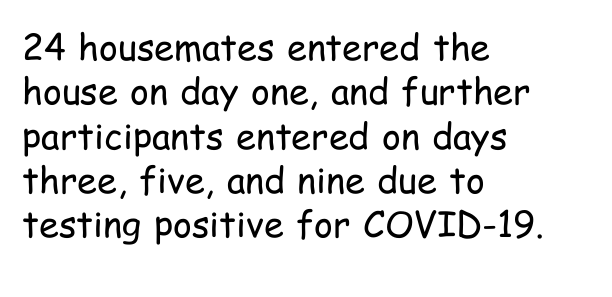
The image shows 36 px regular-weight, condensed sans-serif type, upright; set left-aligned, line spacing 1.23x, normal letter spacing, not underlined; low stroke contrast and a medium x-height.
